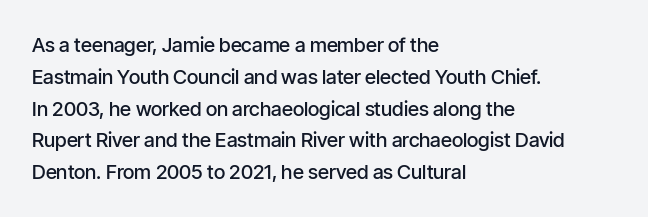
{"italic": "no", "bold": "semi", "underline": "no", "align": "left", "line_spacing": "normal", "line_spacing_ratio": 1.59, "letter_spacing": "normal", "letter_spacing_em": 0.0, "glyph_px": 20}
